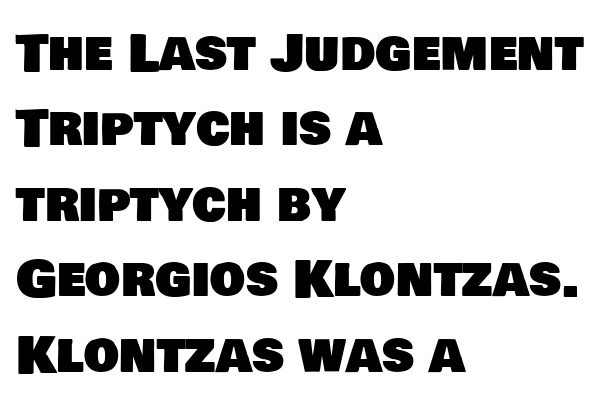
Character widths vary here, with narrow letters taking less room than wide ones. Serifs: no, the terminals of the letterforms are clean. The string is rendered with underlining switched off. Tracking value appears to be zero — textbook default spacing.
